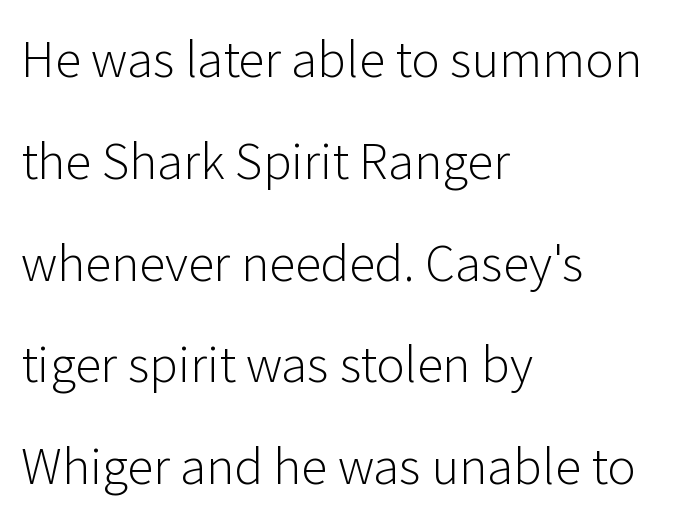
{"serif": "no", "italic": "no", "bold": "no", "weight": "light", "width": "normal", "stroke_contrast": "low", "x_height": "medium", "monospaced": "no", "underline": "no", "align": "left", "line_spacing": "loose", "line_spacing_ratio": 2.12, "letter_spacing": "normal", "letter_spacing_em": 0.0, "glyph_px": 48}
